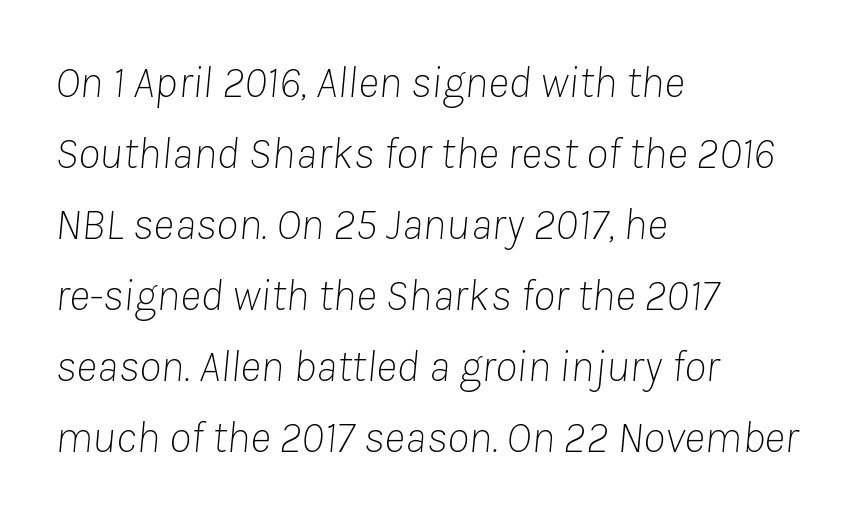
{"italic": "yes", "lean": "right", "slant_degrees": 8, "bold": "no", "weight": "thin", "width": "normal", "stroke_contrast": "low", "x_height": "medium", "monospaced": "no", "underline": "no", "align": "left", "line_spacing": "normal", "line_spacing_ratio": 1.58, "letter_spacing": "normal", "letter_spacing_em": 0.0, "glyph_px": 45}
